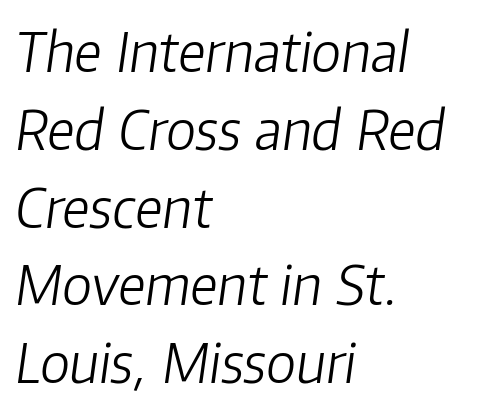
The image shows 54 px light type, italic (leaning right); set left-aligned, normal line spacing (1.44x), normal letter spacing, not underlined; low stroke contrast and a medium x-height.
